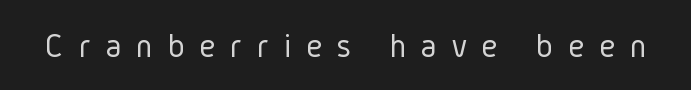
Q: Is the text bold? A: No.
Q: Is the text italic (slanted)? A: No, it is upright.
Q: Is the typeface a serif or a sans-serif typeface? A: Sans-serif.
Q: Is the text underlined? A: No.
Q: Is the spacing between letters normal or unusually wide? A: Unusually wide.
Q: Width (condensed, normal, or wide)? A: Condensed.
Q: Stroke contrast? A: Low.
Q: x-height? A: Medium.
Q: Monospaced? A: No.
